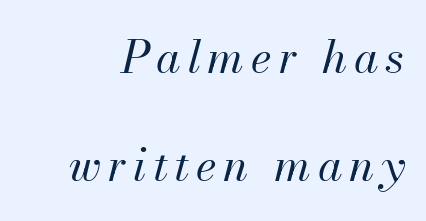
{"italic": "yes", "lean": "right", "slant_degrees": 13, "bold": "no", "weight": "regular", "width": "normal", "stroke_contrast": "medium", "x_height": "small", "monospaced": "no", "underline": "no", "line_spacing": "loose", "line_spacing_ratio": 2.39, "glyph_px": 45}
